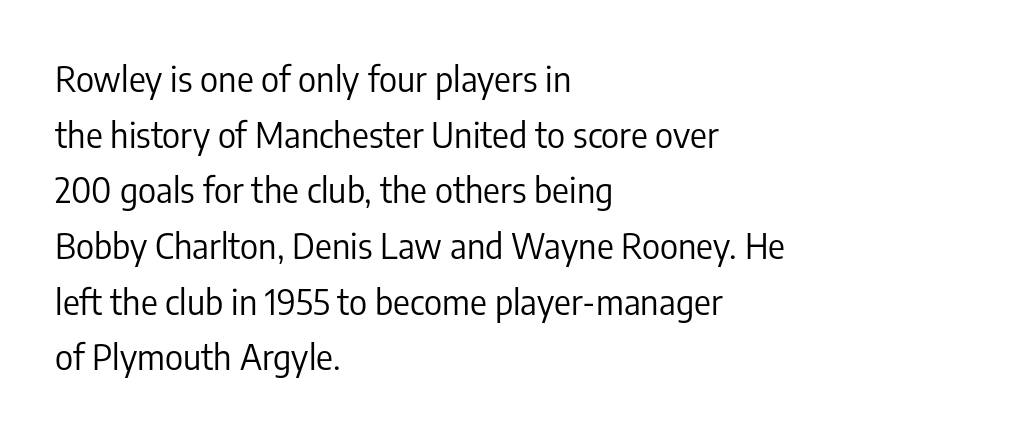
{"serif": "no", "italic": "no", "bold": "no", "weight": "regular", "width": "condensed", "stroke_contrast": "low", "x_height": "medium", "monospaced": "no", "underline": "no", "align": "left", "line_spacing": "normal", "line_spacing_ratio": 1.59, "letter_spacing": "normal", "letter_spacing_em": 0.0, "glyph_px": 35}
